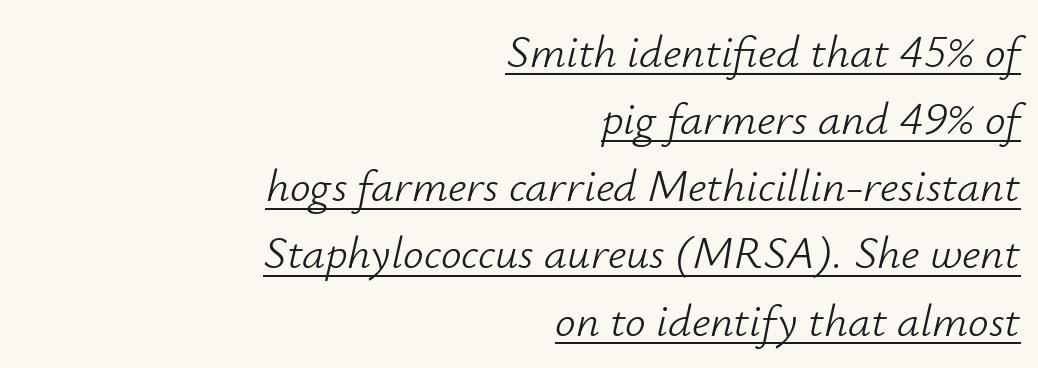
Yep, that's italic — everything's leaning. Short note: letters normally spaced. What's the leading like? Ordinary, nothing unusual. The typesetter has applied underlining to the passage shown. Line endings align vertically; line beginnings do not.
